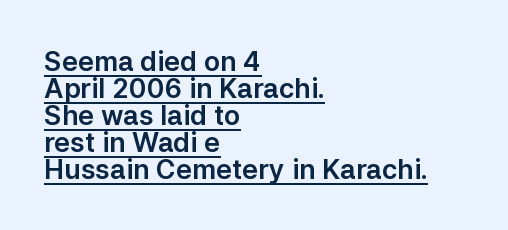
Q: Is the text italic (slanted)? A: No, it is upright.
Q: Is the text underlined? A: Yes.
Q: How is the paragraph aligned? A: Left-aligned.
Q: Is the spacing between letters normal or unusually wide? A: Normal.
Q: Is the spacing between lines tight, normal or loose? A: Tight.
